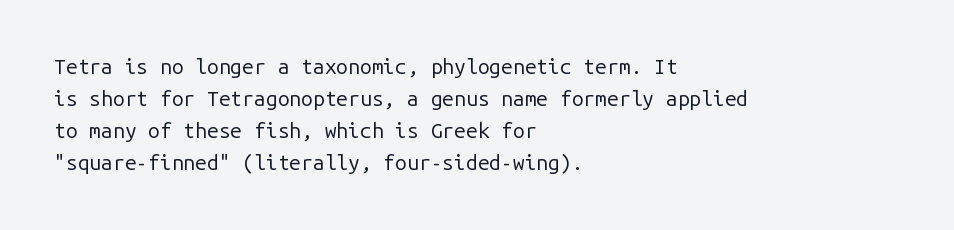
Q: Is the text bold? A: No.
Q: Is the text italic (slanted)? A: No, it is upright.
Q: Is the text underlined? A: No.
Q: How is the paragraph aligned? A: Left-aligned.
Q: Is the spacing between letters normal or unusually wide? A: Normal.
Q: Is the spacing between lines tight, normal or loose? A: Normal.
